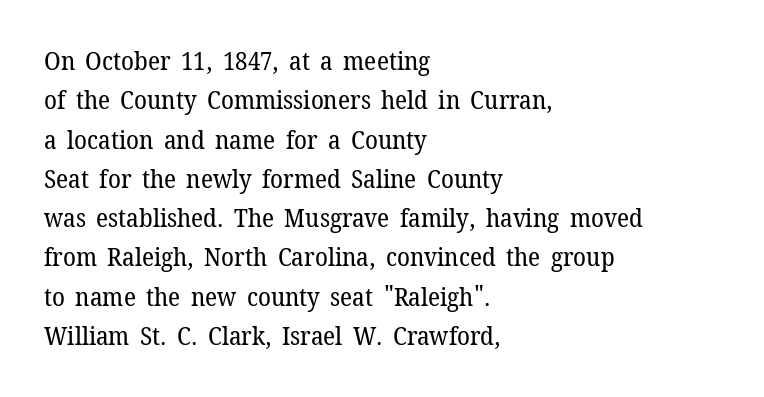
A typesetter would mark this as roman, not italic. Does the leading feel generous? No, just average. The typesetter chose a ragged-right arrangement here. The gaps between neighbouring characters are ordinary and unremarkable. Is this a heavy cut? Hardly; it is regular or lighter. The space directly below the letters is spotless.
